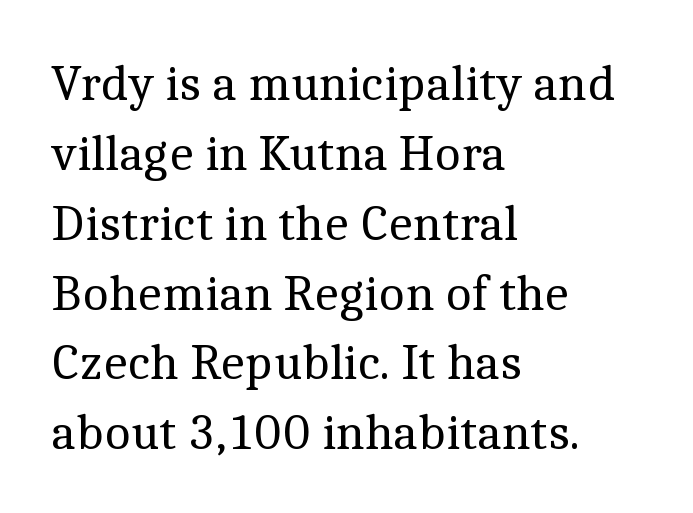
Compared with a typical body face, this is equally light or lighter still. A typesetter would call this zero additional tracking. Does the leading feel generous? No, just average. Character widths vary here, with narrow letters taking less room than wide ones. Has an underline been added? It has not. Serifs: yes, visible at the terminals of the letterforms.
